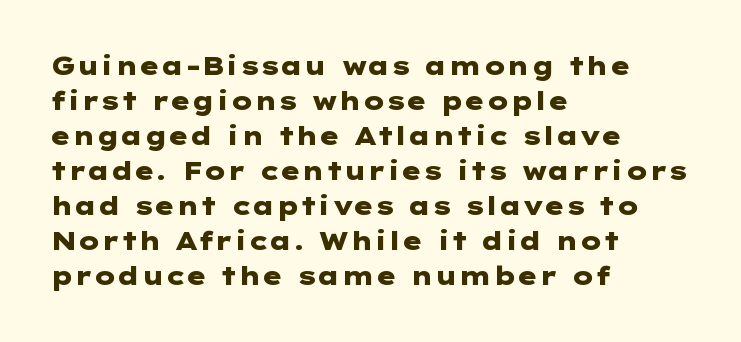
The image shows 25 px bold type, upright; set left-aligned, normal line spacing (1.4x), normal letter spacing, not underlined.
